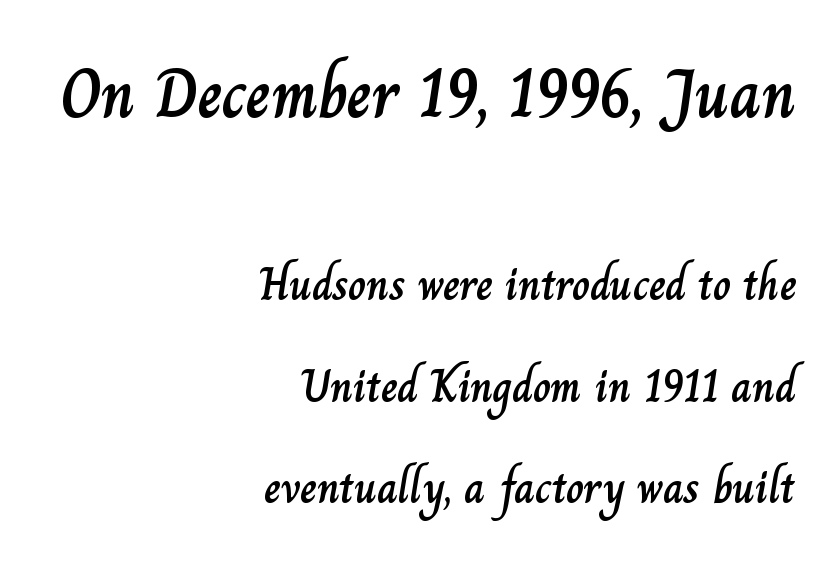
Q: Is the text italic (slanted)? A: Yes.
Q: Is the text underlined? A: No.
Q: How is the paragraph aligned? A: Right-aligned.
Q: Is the spacing between letters normal or unusually wide? A: Normal.
Q: Is the spacing between lines tight, normal or loose? A: Loose.
Q: Which block of text is set in a larger size, the first (top) or the second (bottom)? A: The first (top) one.
Q: Width (condensed, normal, or wide)? A: Normal.
Q: Stroke contrast? A: Low.
Q: x-height? A: Small.
Q: Monospaced? A: No.
